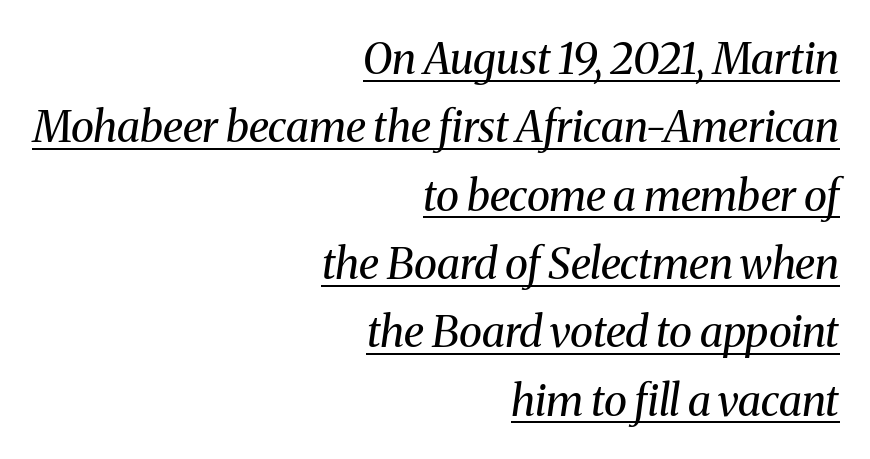
The image shows 43 px regular-weight serif type, italic (leaning right); set right-aligned, normal line spacing (1.59x), normal letter spacing, underlined; medium stroke contrast and a medium x-height.
